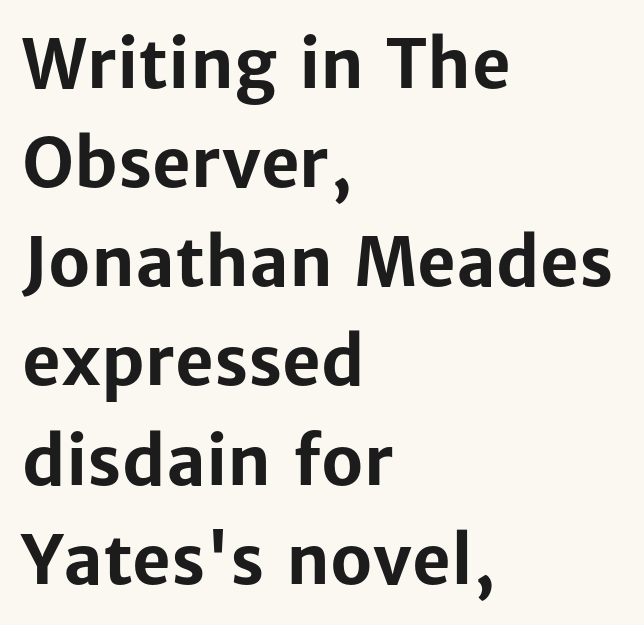
{"serif": "no", "italic": "no", "bold": "yes", "weight": "bold", "width": "normal", "stroke_contrast": "low", "x_height": "medium", "monospaced": "no", "underline": "no", "align": "left", "line_spacing": "normal", "line_spacing_ratio": 1.48, "letter_spacing": "normal", "letter_spacing_em": 0.0, "glyph_px": 67}
